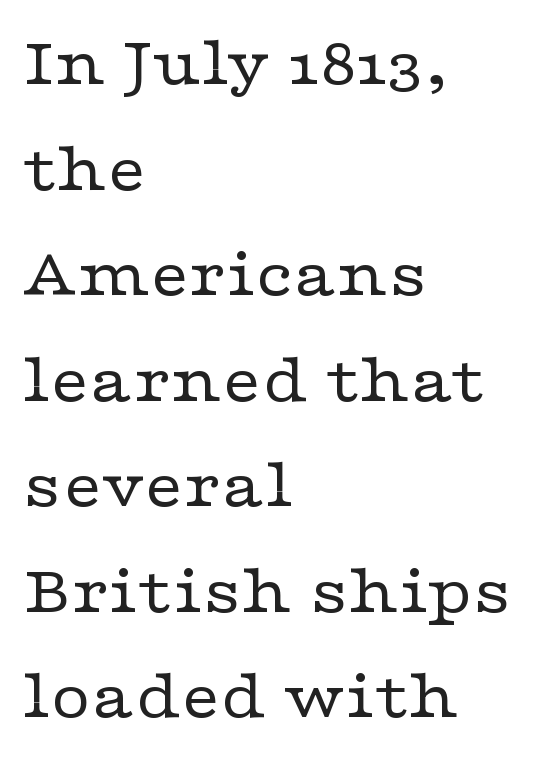
The lines are quadded left. A typesetter would call this leading conventional body-copy spacing. Classification — serif. No heavy texture on the line: the type isn't bold. The letterforms sit shoulder to shoulder at normal distance. Type without underlining.
